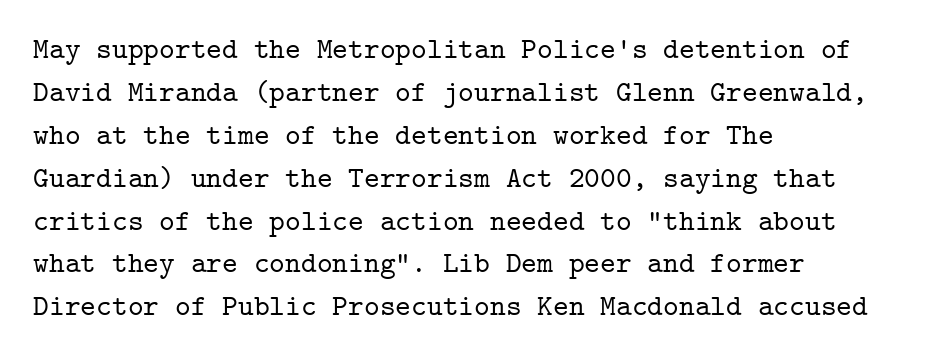
The letters stand upright; this is a roman face. Letters rest on an invisible, unmarked baseline. Vertical spacing — default. A student would call this left alignment; a typographer would say flush left, rag right.
